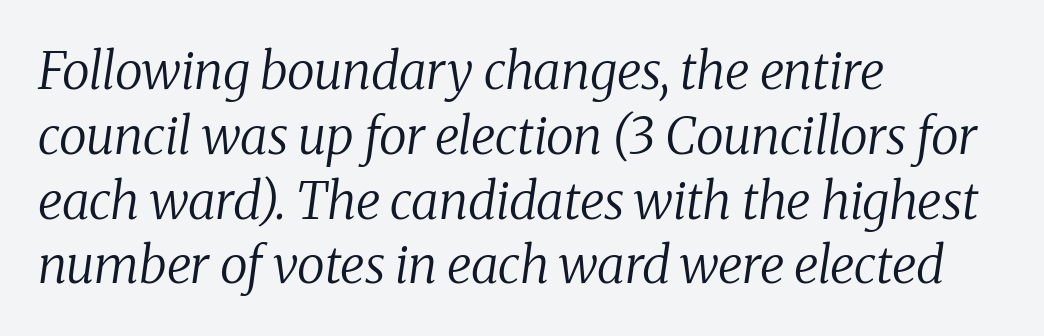
Q: Is the text bold? A: No.
Q: Is the text italic (slanted)? A: Yes, it leans right by about 8 degrees.
Q: Is the typeface a serif or a sans-serif typeface? A: Serif.
Q: Is the text underlined? A: No.
Q: How is the paragraph aligned? A: Left-aligned.
Q: Is the spacing between letters normal or unusually wide? A: Normal.
Q: Is the spacing between lines tight, normal or loose? A: Normal.
Q: Width (condensed, normal, or wide)? A: Normal.
Q: Stroke contrast? A: Medium.
Q: x-height? A: Medium.
Q: Monospaced? A: No.
